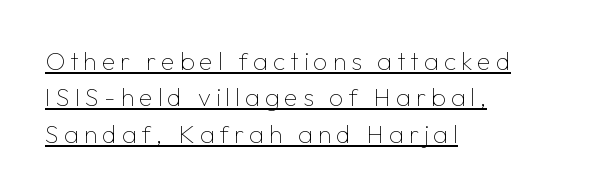
{"italic": "no", "bold": "no", "underline": "yes", "align": "left", "line_spacing": "normal", "line_spacing_ratio": 1.46, "letter_spacing": "wide", "letter_spacing_em": 0.2, "glyph_px": 25}
